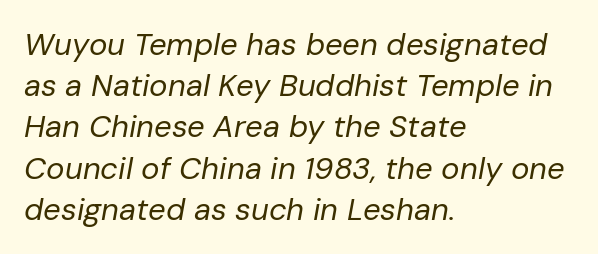
Q: Is the text bold? A: No.
Q: Is the text italic (slanted)? A: Yes, it leans right by about 10 degrees.
Q: Is the text underlined? A: No.
Q: How is the paragraph aligned? A: Left-aligned.
Q: Is the spacing between letters normal or unusually wide? A: Normal.
Q: Is the spacing between lines tight, normal or loose? A: Normal.
Q: Width (condensed, normal, or wide)? A: Normal.
Q: Stroke contrast? A: Low.
Q: x-height? A: Medium.
Q: Monospaced? A: No.
